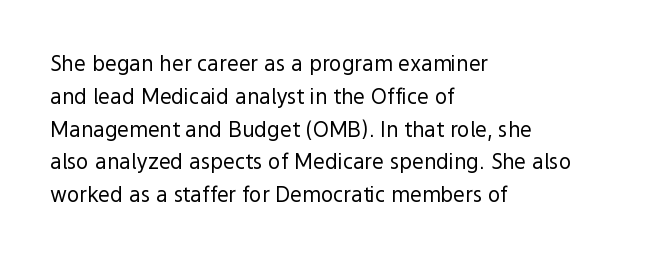
{"italic": "no", "bold": "no", "underline": "no", "align": "left", "line_spacing": "normal", "line_spacing_ratio": 1.56, "letter_spacing": "normal", "letter_spacing_em": 0.0, "glyph_px": 21}
